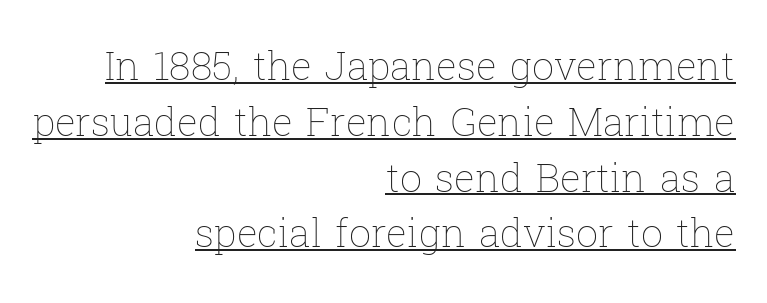
Where is the straight margin? On the right. A continuous stroke trails under the words, as in a hyperlink. Bold? No — there's no thickening of the strokes. This sample has the flowing, uneven cadence of proportional lettering. Tracking value appears to be zero — textbook default spacing.
